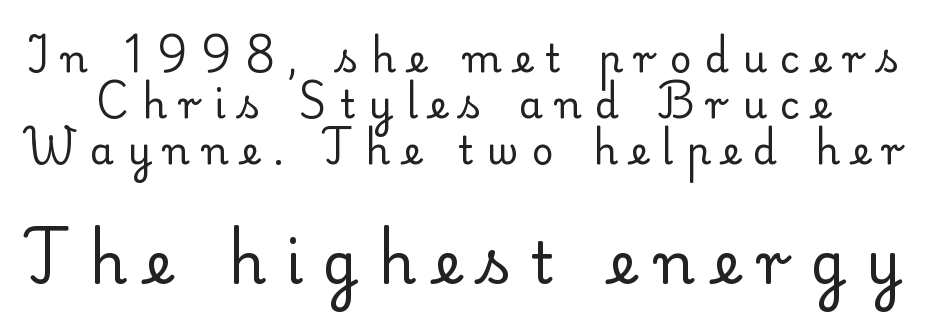
The image shows 57 px regular-weight serif type, upright; set line spacing 1.21x, unusually wide letter spacing (+0.35 em), not underlined; the second (bottom) block is 1.5x larger; low stroke contrast and a small x-height.
